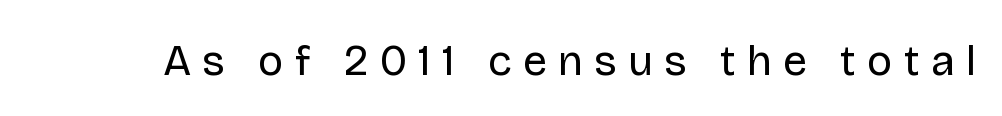
Stems here are at most as thick as an everyday book face. Letter spacing: wide. The glyphs in this specimen are sans serif. The type sits square on the baseline with zero lean. Unmarked baselines from the first word to the last. The passage shown is typed in a proportional face where columns would drift.
